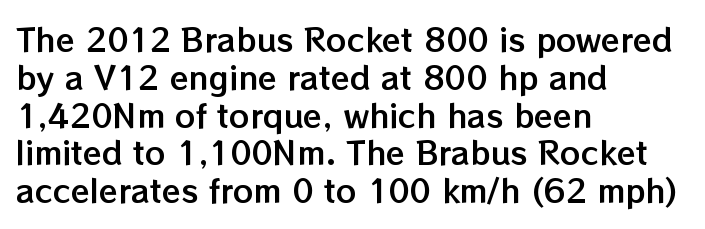
All the whitespace from short lines collects on the right. This is roman type, the default non-slanted kind. Descenders hang freely into open space. Think of a printed novel: that variable character pitch is what you see here. The passage shown has conventional tracking throughout.
